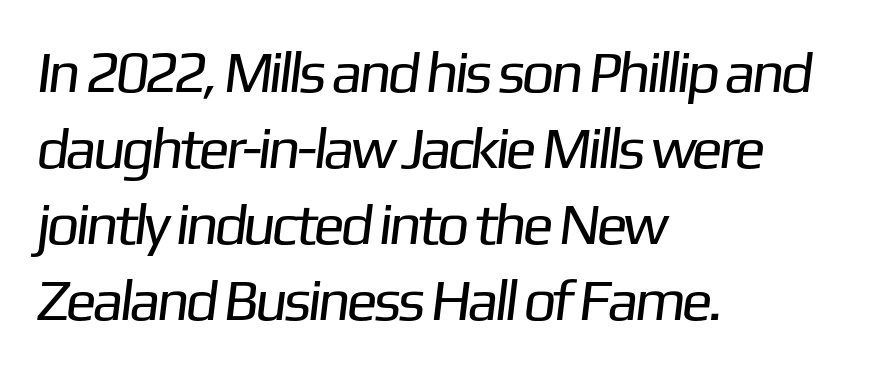
Between one letter and the next there's only the usual sliver of space. What kind of face is this? One without serifs — a sans. Plain, unruled lines of type. Weight class: somewhere from thin through regular.
